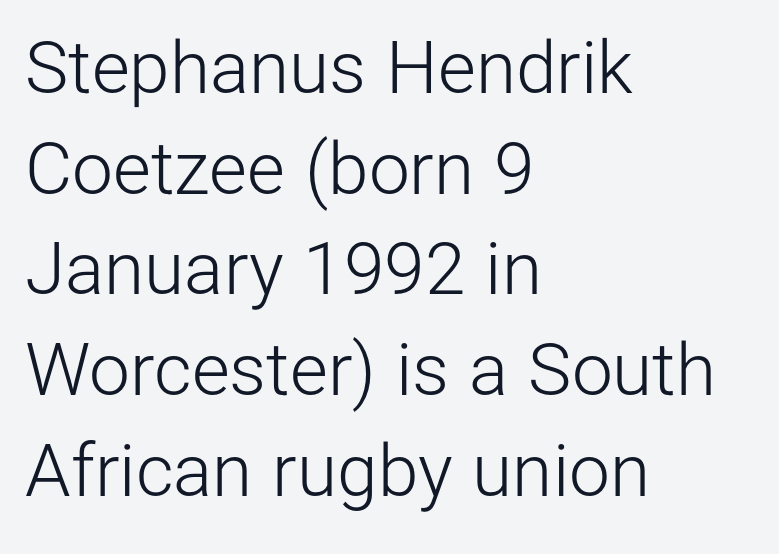
{"serif": "no", "italic": "no", "bold": "no", "weight": "light", "width": "normal", "stroke_contrast": "low", "x_height": "medium", "monospaced": "no", "underline": "no", "align": "left", "line_spacing": "normal", "line_spacing_ratio": 1.38, "letter_spacing": "normal", "letter_spacing_em": 0.0, "glyph_px": 73}
